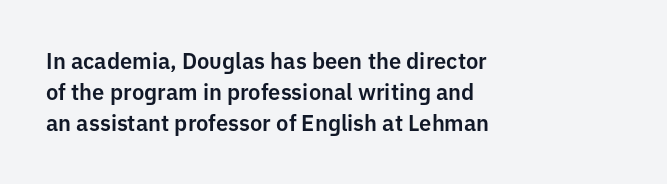
{"italic": "no", "underline": "no", "align": "left", "line_spacing": "normal", "line_spacing_ratio": 1.4, "letter_spacing": "normal", "letter_spacing_em": 0.0, "glyph_px": 22}
